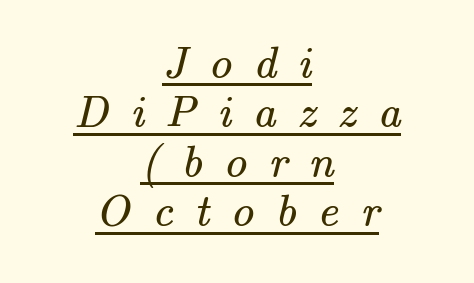
Q: Is the text bold? A: No.
Q: Is the typeface a serif or a sans-serif typeface? A: Serif.
Q: Is the text underlined? A: Yes.
Q: How is the paragraph aligned? A: Centered.
Q: Is the spacing between letters normal or unusually wide? A: Unusually wide.
Q: Is the spacing between lines tight, normal or loose? A: Tight.
Q: Width (condensed, normal, or wide)? A: Normal.
Q: Stroke contrast? A: Medium.
Q: x-height? A: Small.
Q: Monospaced? A: No.
